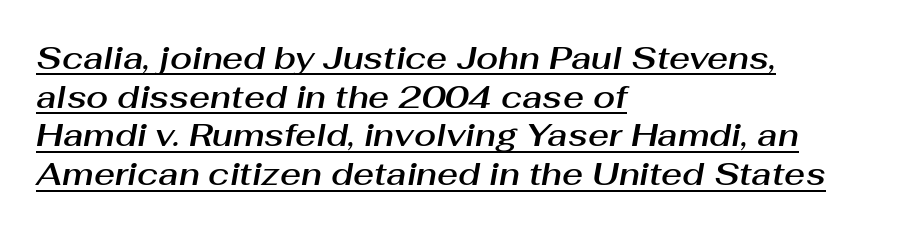
{"italic": "yes", "lean": "right", "slant_degrees": 10, "width": "normal", "stroke_contrast": "medium", "x_height": "medium", "monospaced": "no", "underline": "yes", "align": "left", "line_spacing_ratio": 1.21, "letter_spacing": "normal", "letter_spacing_em": 0.0, "glyph_px": 32}
